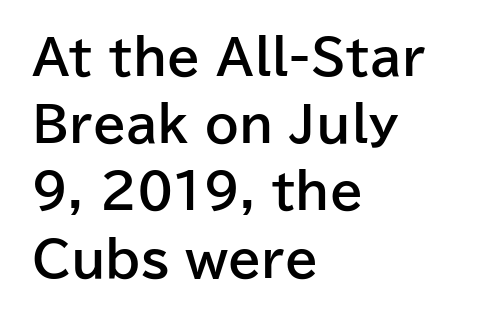
{"serif": "no", "italic": "no", "bold": "yes", "weight": "bold", "width": "normal", "stroke_contrast": "low", "x_height": "medium", "monospaced": "no", "underline": "no", "align": "left", "line_spacing": "normal", "line_spacing_ratio": 1.4, "letter_spacing": "normal", "letter_spacing_em": 0.0, "glyph_px": 48}
